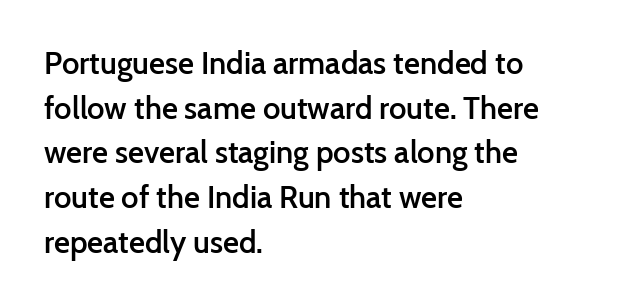
Q: Is the text bold? A: Semi-bold.
Q: Is the text italic (slanted)? A: No, it is upright.
Q: Is the typeface a serif or a sans-serif typeface? A: Sans-serif.
Q: Is the text underlined? A: No.
Q: How is the paragraph aligned? A: Left-aligned.
Q: Is the spacing between letters normal or unusually wide? A: Normal.
Q: Is the spacing between lines tight, normal or loose? A: Normal.
Q: Width (condensed, normal, or wide)? A: Normal.
Q: Stroke contrast? A: Low.
Q: x-height? A: Medium.
Q: Monospaced? A: No.
